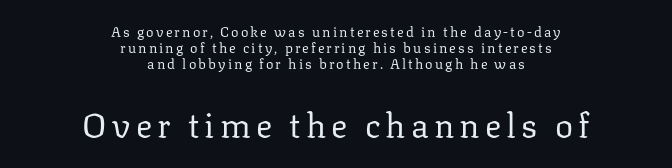
{"serif": "yes", "italic": "no", "bold": "no", "weight": "regular", "width": "normal", "stroke_contrast": "low", "x_height": "medium", "monospaced": "no", "underline": "no", "align": "center", "line_spacing_ratio": 1.16, "larger_block": "second", "size_ratio": 2.43, "glyph_px": 34}
